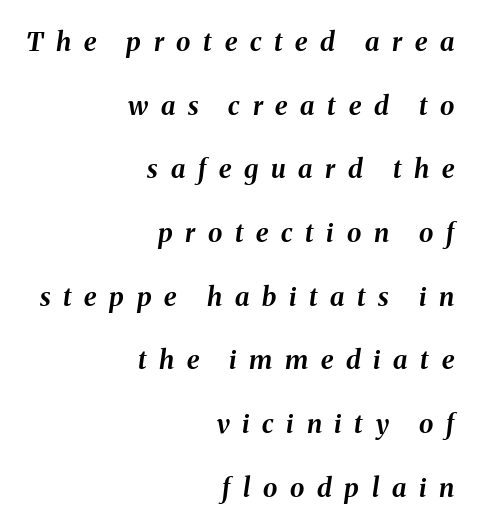
Q: Is the text bold? A: Yes.
Q: Is the text italic (slanted)? A: Yes, it leans right by about 8 degrees.
Q: Is the text underlined? A: No.
Q: How is the paragraph aligned? A: Right-aligned.
Q: Is the spacing between letters normal or unusually wide? A: Unusually wide.
Q: Is the spacing between lines tight, normal or loose? A: Loose.
